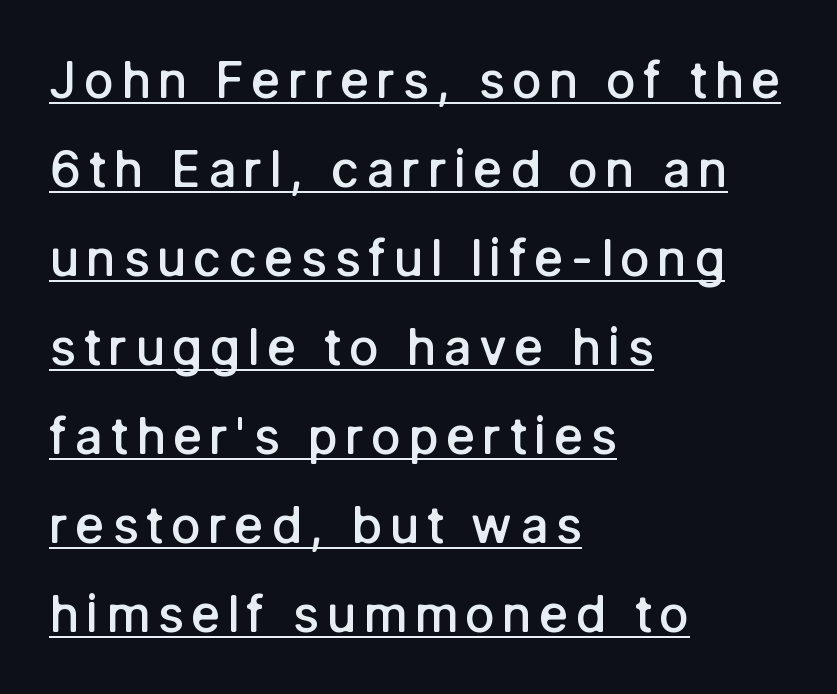
{"serif": "no", "italic": "no", "bold": "semi", "weight": "semibold", "width": "normal", "stroke_contrast": "low", "x_height": "medium", "monospaced": "no", "underline": "yes", "align": "left", "line_spacing_ratio": 1.78, "glyph_px": 50}
